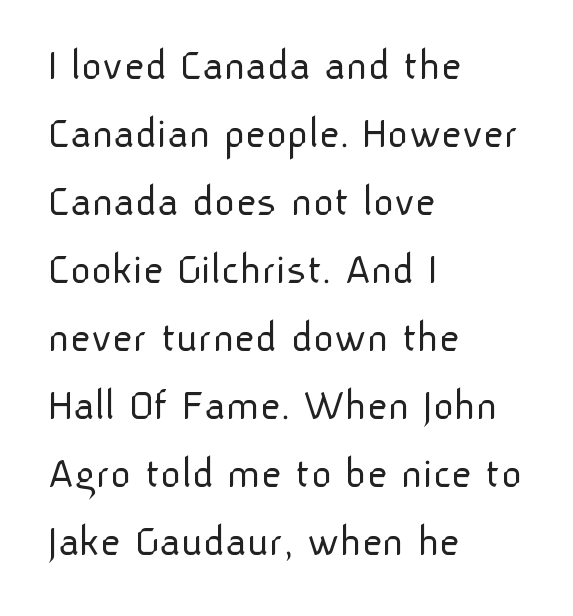
{"serif": "no", "italic": "no", "bold": "no", "weight": "light", "width": "normal", "stroke_contrast": "low", "x_height": "medium", "monospaced": "no", "underline": "no", "align": "left", "line_spacing": "normal", "line_spacing_ratio": 1.51, "letter_spacing": "normal", "letter_spacing_em": 0.0, "glyph_px": 45}
